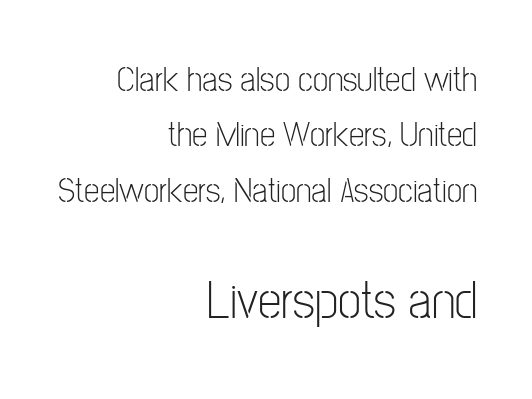
Q: Is the text bold? A: No.
Q: Is the text italic (slanted)? A: No, it is upright.
Q: Is the typeface a serif or a sans-serif typeface? A: Sans-serif.
Q: Is the text underlined? A: No.
Q: How is the paragraph aligned? A: Right-aligned.
Q: Is the spacing between letters normal or unusually wide? A: Normal.
Q: Is the spacing between lines tight, normal or loose? A: Normal.
Q: Which block of text is set in a larger size, the first (top) or the second (bottom)? A: The second (bottom) one.
Q: Width (condensed, normal, or wide)? A: Condensed.
Q: Stroke contrast? A: Low.
Q: x-height? A: Medium.
Q: Monospaced? A: No.
